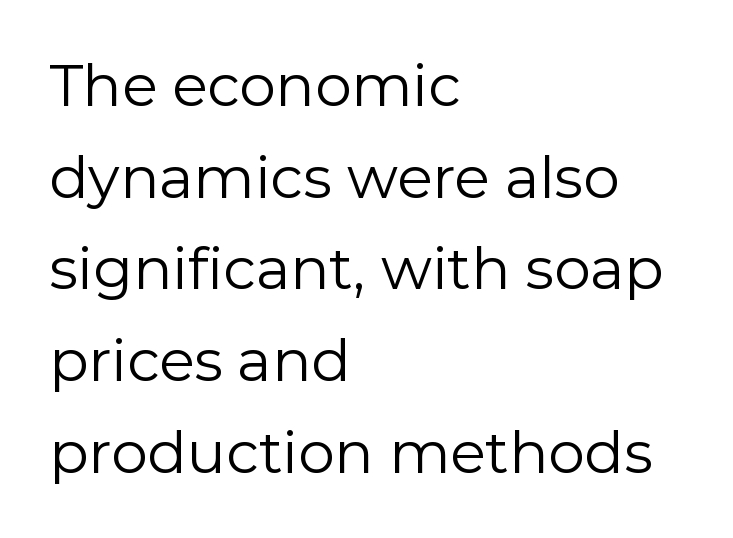
A bare baseline throughout the passage. Proportional: the letters do not fall into vertical columns. A typesetter would mark this as roman, not italic. Examine the stroke ends and you'll find no serifs.
